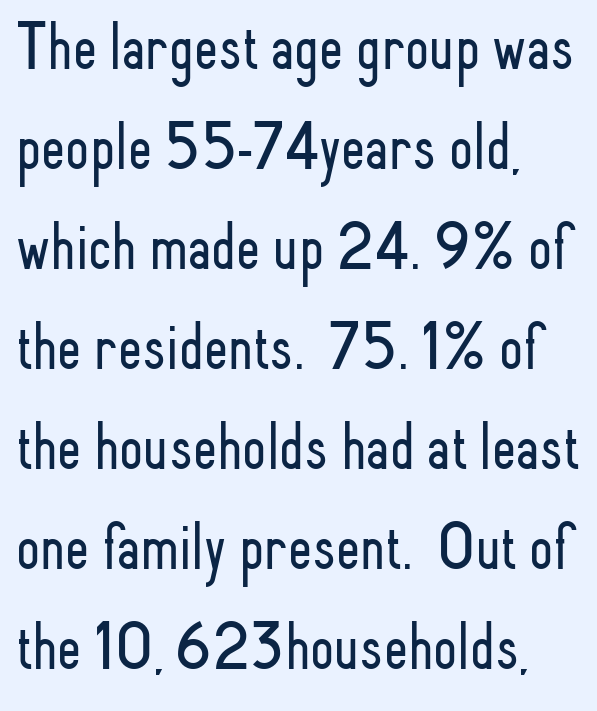
{"serif": "no", "italic": "no", "bold": "no", "weight": "light", "width": "condensed", "stroke_contrast": "low", "x_height": "small", "monospaced": "no", "underline": "no", "line_spacing": "normal", "line_spacing_ratio": 1.45, "letter_spacing": "normal", "letter_spacing_em": 0.0, "glyph_px": 69}
